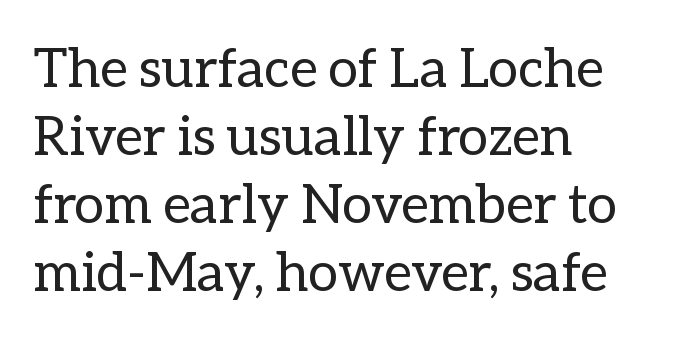
{"italic": "no", "bold": "no", "weight": "regular", "width": "normal", "stroke_contrast": "low", "x_height": "medium", "monospaced": "no", "underline": "no", "align": "left", "line_spacing": "normal", "line_spacing_ratio": 1.26, "letter_spacing": "normal", "letter_spacing_em": 0.0, "glyph_px": 54}
